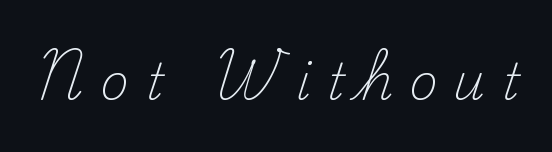
{"bold": "no", "weight": "light", "width": "normal", "stroke_contrast": "medium", "x_height": "small", "monospaced": "no", "underline": "no", "letter_spacing": "wide", "letter_spacing_em": 0.3, "glyph_px": 50}
